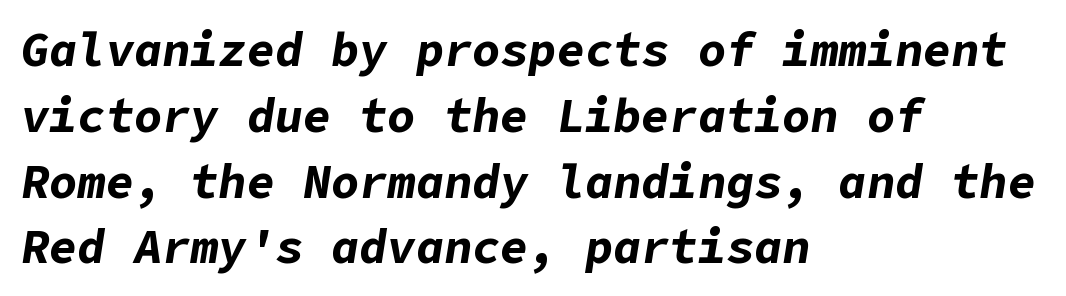
Q: Is the text bold? A: Yes.
Q: Is the text italic (slanted)? A: Yes, it leans right by about 9 degrees.
Q: Is the text underlined? A: No.
Q: How is the paragraph aligned? A: Left-aligned.
Q: Is the spacing between letters normal or unusually wide? A: Normal.
Q: Is the spacing between lines tight, normal or loose? A: Normal.
Q: Width (condensed, normal, or wide)? A: Normal.
Q: Stroke contrast? A: Low.
Q: x-height? A: Medium.
